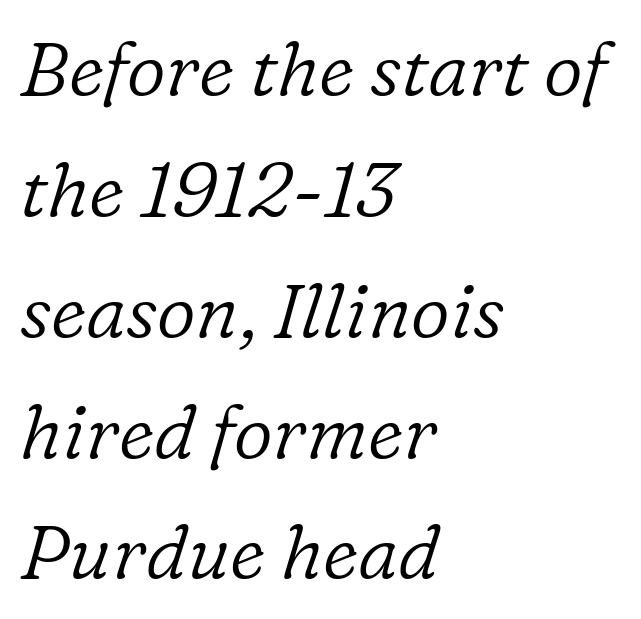
The image shows 76 px light serif type, italic (leaning right); set left-aligned, normal line spacing (1.59x), normal letter spacing, not underlined; low stroke contrast and a medium x-height.
